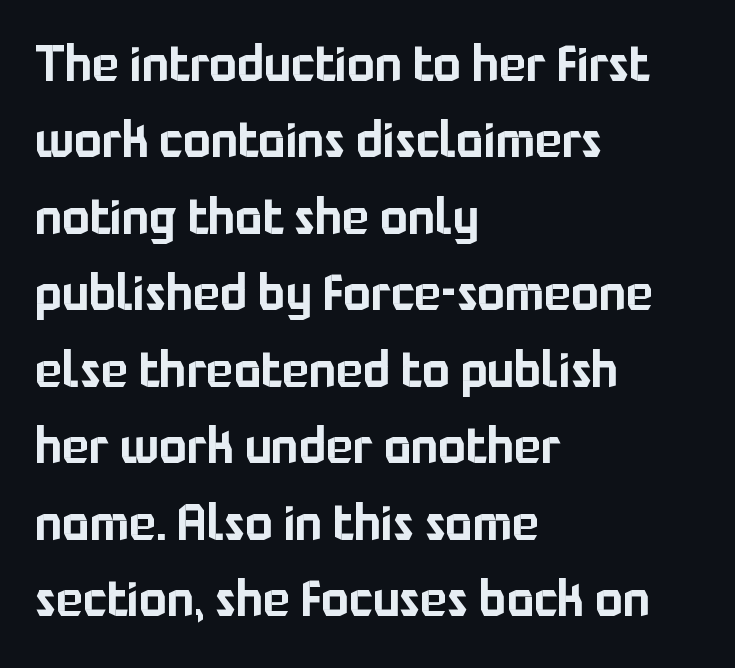
Line starts are locked; line ends wander. Vertically, the passage feels balanced, rows spaced as you'd expect. In terms of letterform style, serifs are entirely absent. These lines were composed using upright roman letters. Default kerning and tracking; the words read as compact shapes.
